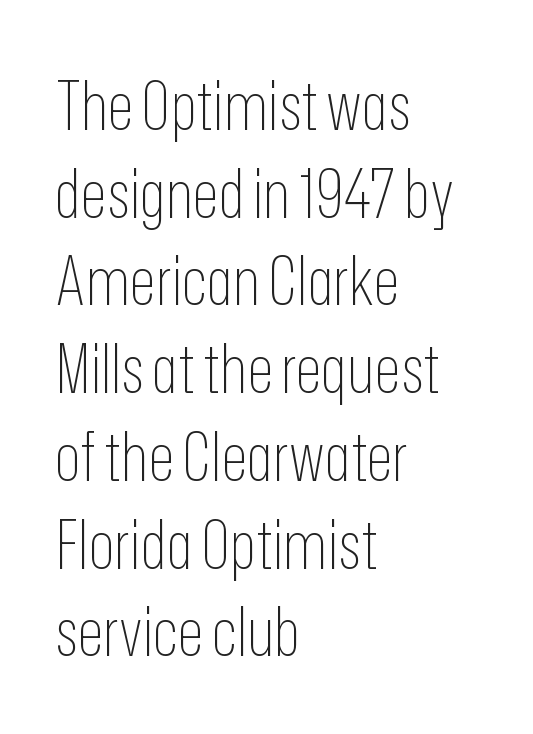
The image shows 68 px thin, condensed sans-serif type, upright; set left-aligned, normal line spacing (1.29x), normal letter spacing, not underlined; low stroke contrast and a medium x-height.
